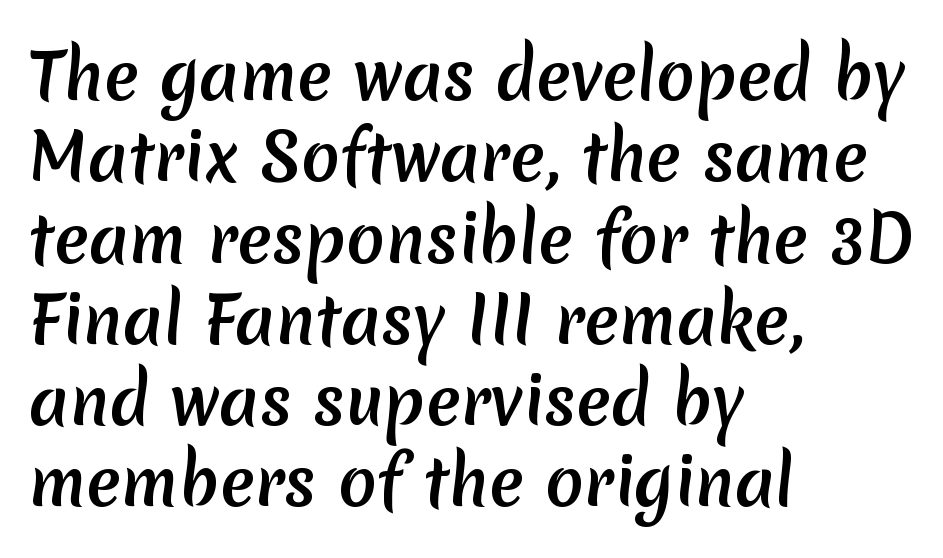
Q: Is the text bold? A: Yes.
Q: Is the typeface a serif or a sans-serif typeface? A: Sans-serif.
Q: Is the text underlined? A: No.
Q: How is the paragraph aligned? A: Left-aligned.
Q: Is the spacing between letters normal or unusually wide? A: Normal.
Q: Is the spacing between lines tight, normal or loose? A: Normal.
Q: Width (condensed, normal, or wide)? A: Normal.
Q: Stroke contrast? A: Low.
Q: x-height? A: Medium.
Q: Monospaced? A: No.
